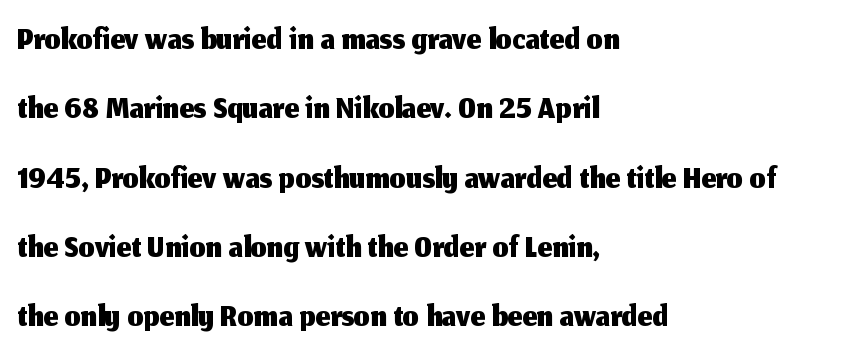
{"serif": "no", "italic": "no", "width": "normal", "stroke_contrast": "medium", "x_height": "medium", "monospaced": "no", "underline": "no", "align": "left", "line_spacing": "normal", "line_spacing_ratio": 1.36, "letter_spacing": "normal", "letter_spacing_em": 0.0, "glyph_px": 51}
